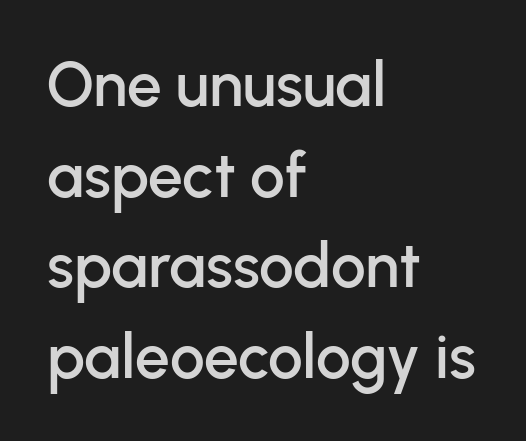
{"serif": "no", "italic": "no", "width": "normal", "stroke_contrast": "low", "x_height": "medium", "monospaced": "no", "underline": "no", "align": "left", "line_spacing": "normal", "line_spacing_ratio": 1.46, "letter_spacing": "normal", "letter_spacing_em": 0.0, "glyph_px": 62}
